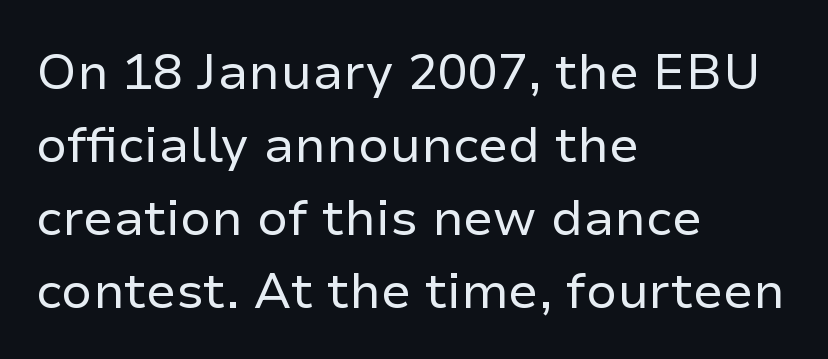
Q: Is the text bold? A: No.
Q: Is the text italic (slanted)? A: No, it is upright.
Q: Is the typeface a serif or a sans-serif typeface? A: Sans-serif.
Q: Is the text underlined? A: No.
Q: How is the paragraph aligned? A: Left-aligned.
Q: Is the spacing between letters normal or unusually wide? A: Normal.
Q: Is the spacing between lines tight, normal or loose? A: Normal.
Q: Width (condensed, normal, or wide)? A: Normal.
Q: Stroke contrast? A: Low.
Q: x-height? A: Medium.
Q: Monospaced? A: No.
